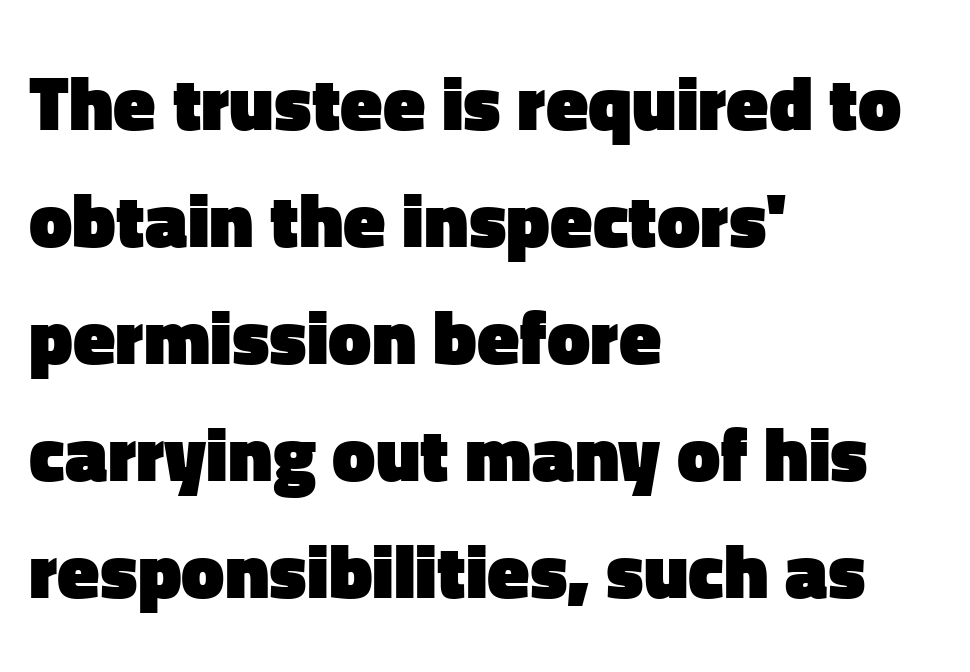
Q: Is the text bold? A: Yes.
Q: Is the text italic (slanted)? A: No, it is upright.
Q: Is the typeface a serif or a sans-serif typeface? A: Sans-serif.
Q: Is the text underlined? A: No.
Q: How is the paragraph aligned? A: Left-aligned.
Q: Is the spacing between letters normal or unusually wide? A: Normal.
Q: Is the spacing between lines tight, normal or loose? A: Normal.
Q: Width (condensed, normal, or wide)? A: Normal.
Q: Stroke contrast? A: Low.
Q: x-height? A: Medium.
Q: Monospaced? A: No.
